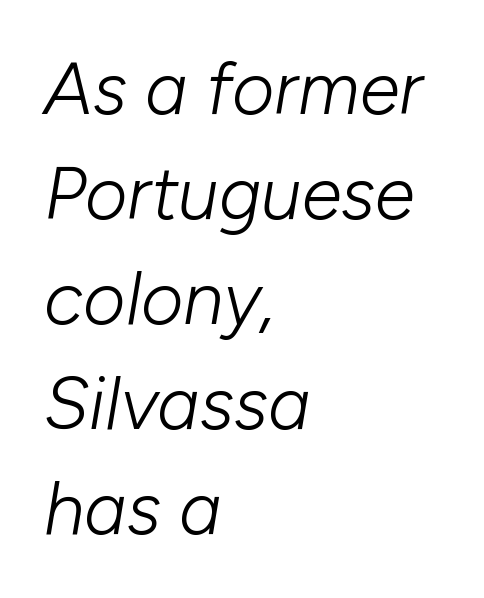
The text carries the slant typical of an italic or oblique font. Here the designer chose a conventional face with non-uniform glyph widths. Check under the words: just untouched page. Leftover space on each line is placed entirely after the last word. The font is comparable to plain body text, perhaps lighter. Whoever set this chose a conventional vertical rhythm.
